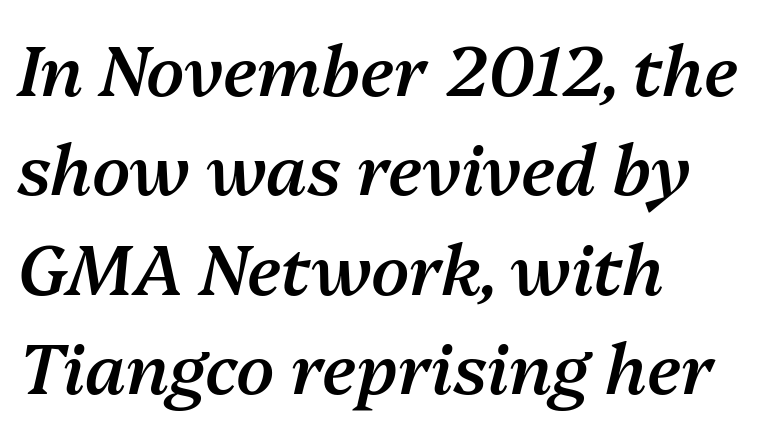
These lines are rendered in a variable-pitch font. This rendering uses left alignment, leaving the right contour irregular. Anything drawn beneath the words? Only blank space. Notice how descenders clear the ascenders below comfortably — that's standard leading.
